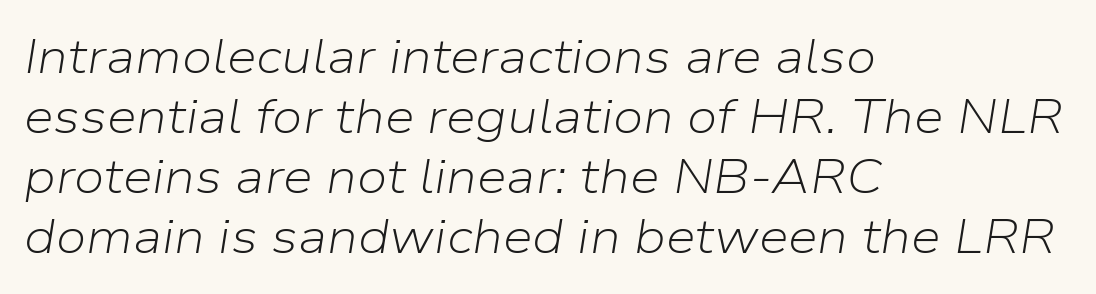
Q: Is the text bold? A: No.
Q: Is the text italic (slanted)? A: Yes, it leans right by about 9 degrees.
Q: Is the text underlined? A: No.
Q: How is the paragraph aligned? A: Left-aligned.
Q: Is the spacing between letters normal or unusually wide? A: Normal.
Q: Is the spacing between lines tight, normal or loose? A: Normal.
Q: Width (condensed, normal, or wide)? A: Normal.
Q: Stroke contrast? A: Low.
Q: x-height? A: Medium.
Q: Monospaced? A: No.
